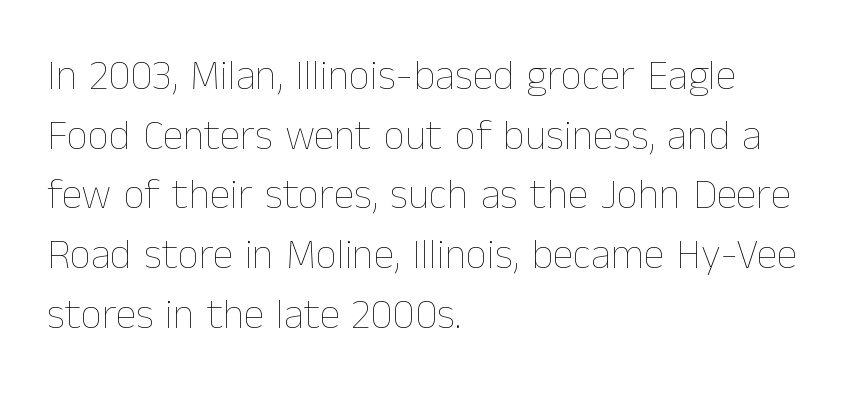
The image shows 42 px thin type, upright; set left-aligned, normal line spacing (1.42x), normal letter spacing, not underlined; low stroke contrast and a medium x-height.
